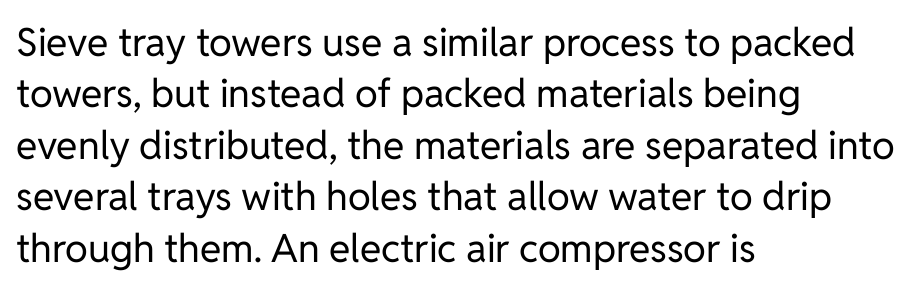
Q: Is the text bold? A: No.
Q: Is the text italic (slanted)? A: No, it is upright.
Q: Is the typeface a serif or a sans-serif typeface? A: Sans-serif.
Q: Is the text underlined? A: No.
Q: How is the paragraph aligned? A: Left-aligned.
Q: Is the spacing between letters normal or unusually wide? A: Normal.
Q: Is the spacing between lines tight, normal or loose? A: Normal.
Q: Width (condensed, normal, or wide)? A: Normal.
Q: Stroke contrast? A: Low.
Q: x-height? A: Medium.
Q: Monospaced? A: No.
